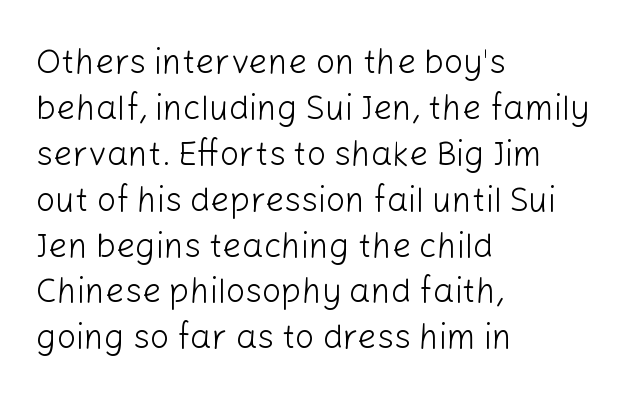
This sample is left-justified, so line endings fall wherever the words run out. Students, observe: this is what conventionally led text looks like. Bold? No — there's no thickening of the strokes. Beneath every word, the page is bare. You can tell it's not italic because the verticals are truly vertical. Tracking value appears to be zero — textbook default spacing.
